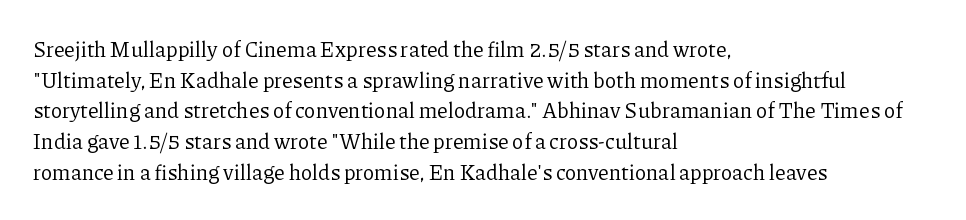
Q: Is the text bold? A: No.
Q: Is the text italic (slanted)? A: No, it is upright.
Q: Is the text underlined? A: No.
Q: How is the paragraph aligned? A: Left-aligned.
Q: Is the spacing between letters normal or unusually wide? A: Normal.
Q: Is the spacing between lines tight, normal or loose? A: Normal.
